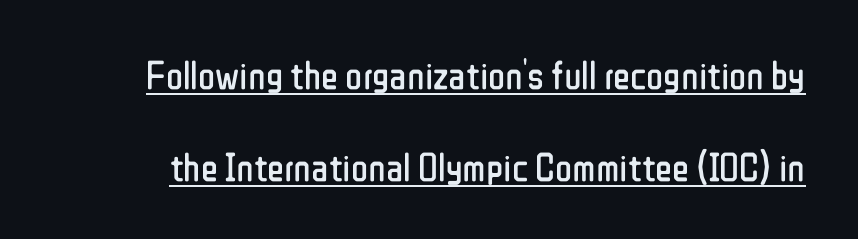
{"serif": "no", "italic": "no", "bold": "no", "weight": "regular", "width": "condensed", "stroke_contrast": "low", "x_height": "medium", "monospaced": "no", "underline": "yes", "line_spacing": "loose", "line_spacing_ratio": 2.29, "letter_spacing": "normal", "letter_spacing_em": 0.0, "glyph_px": 40}
